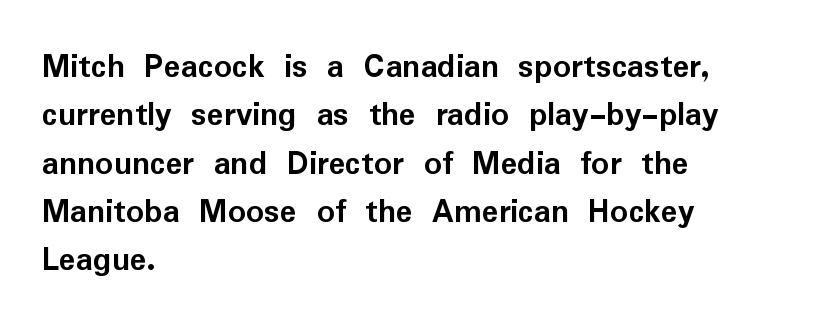
The image shows 35 px semibold sans-serif type, upright; set left-aligned, normal line spacing (1.38x), normal letter spacing, not underlined; low stroke contrast and a medium x-height.
